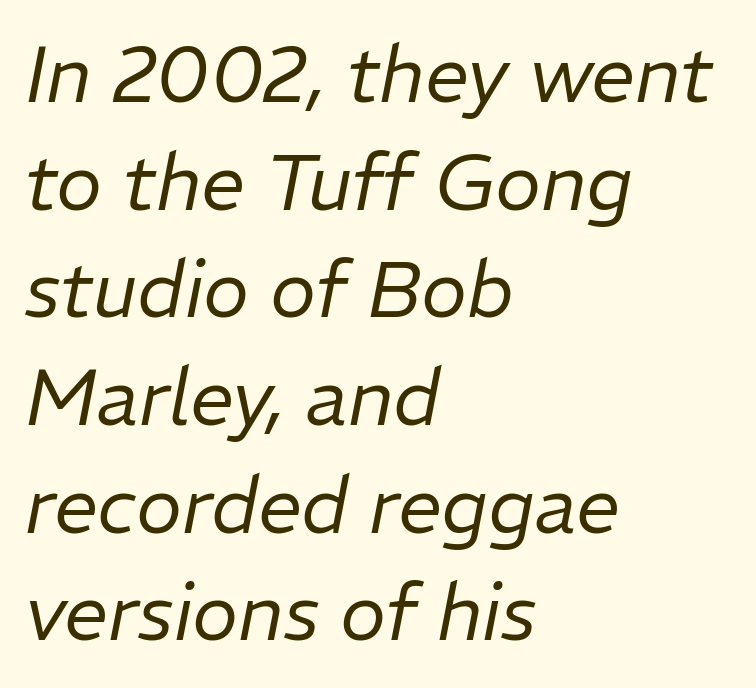
The rendering keeps characters at their native spacing. Descenders are the only things crossing below the line. Is the stroke heavy? The answer is a plain regular-or-lighter. This sample uses an oblique cut, with every glyph tilted off the vertical. The line-height multiplier appears to be the usual default. Short and long lines alike share a common starting point at left.
